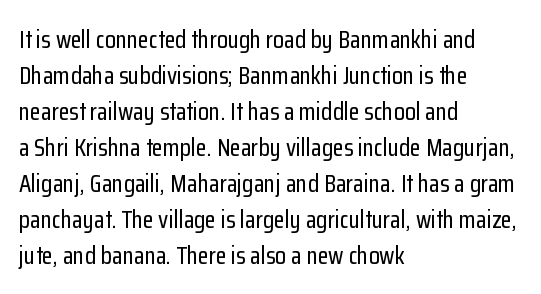
Q: Is the text italic (slanted)? A: No, it is upright.
Q: Is the text underlined? A: No.
Q: How is the paragraph aligned? A: Left-aligned.
Q: Is the spacing between letters normal or unusually wide? A: Normal.
Q: Is the spacing between lines tight, normal or loose? A: Normal.
